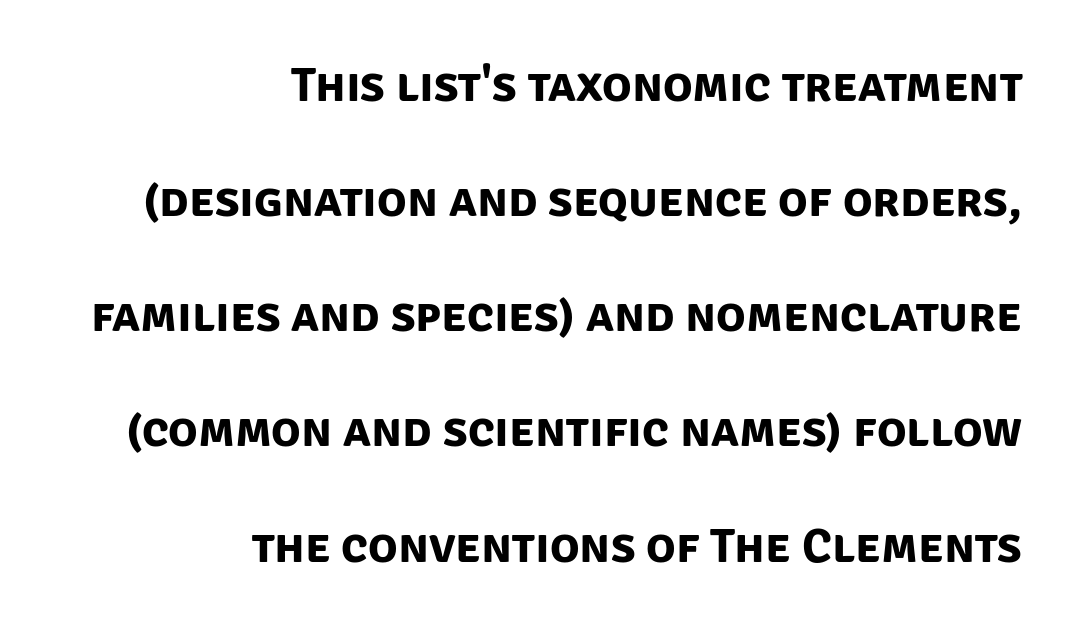
In terms of leading, this rendering errs on the spacious side. Summary of weight: heavy, a full bold. Proportional: the letters do not fall into vertical columns. Type style note: lacks serifs.
